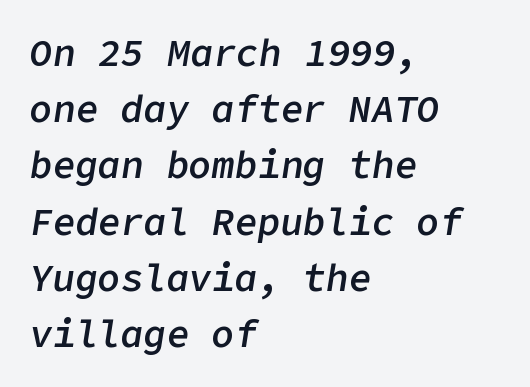
{"italic": "yes", "lean": "right", "slant_degrees": 9, "bold": "semi", "weight": "semibold", "width": "normal", "stroke_contrast": "low", "x_height": "medium", "underline": "no", "align": "left", "line_spacing": "normal", "line_spacing_ratio": 1.48, "letter_spacing": "normal", "letter_spacing_em": 0.0, "glyph_px": 38}
